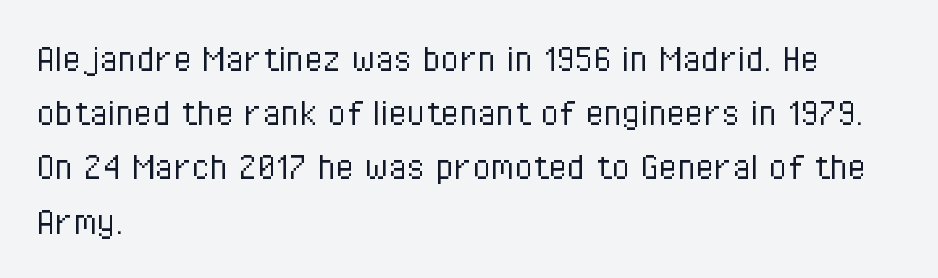
The image shows 42 px light, condensed sans-serif type, upright; set left-aligned, normal line spacing (1.29x), normal letter spacing, not underlined; low stroke contrast and a medium x-height.
